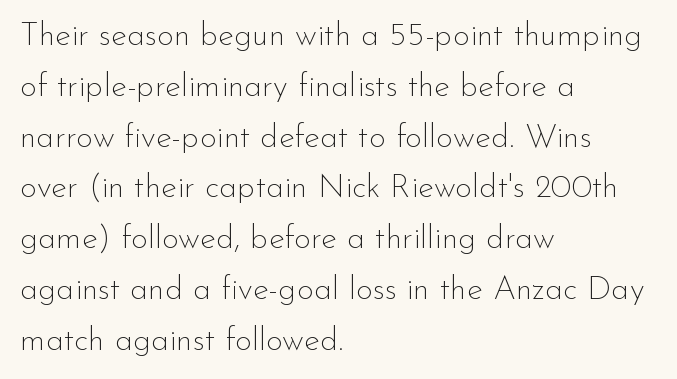
The image shows 33 px thin sans-serif type, upright; set left-aligned, normal line spacing (1.54x), normal letter spacing, not underlined; low stroke contrast and a small x-height.
